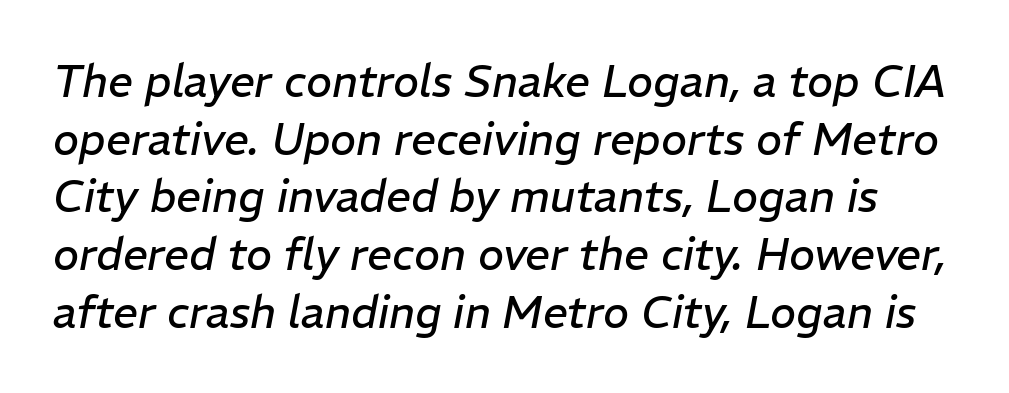
Q: Is the text bold? A: No.
Q: Is the text italic (slanted)? A: Yes, it leans right by about 11 degrees.
Q: Is the text underlined? A: No.
Q: Is the spacing between letters normal or unusually wide? A: Normal.
Q: Is the spacing between lines tight, normal or loose? A: Normal.
Q: Width (condensed, normal, or wide)? A: Normal.
Q: Stroke contrast? A: Low.
Q: x-height? A: Medium.
Q: Monospaced? A: No.
